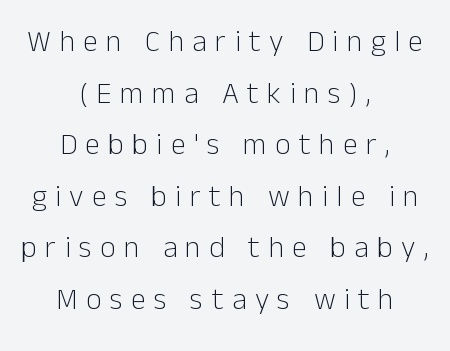
Q: Is the text bold? A: No.
Q: Is the text italic (slanted)? A: No, it is upright.
Q: Is the typeface a serif or a sans-serif typeface? A: Sans-serif.
Q: Is the text underlined? A: No.
Q: How is the paragraph aligned? A: Centered.
Q: Is the spacing between letters normal or unusually wide? A: Unusually wide.
Q: Width (condensed, normal, or wide)? A: Normal.
Q: Stroke contrast? A: Low.
Q: x-height? A: Medium.
Q: Monospaced? A: No.
